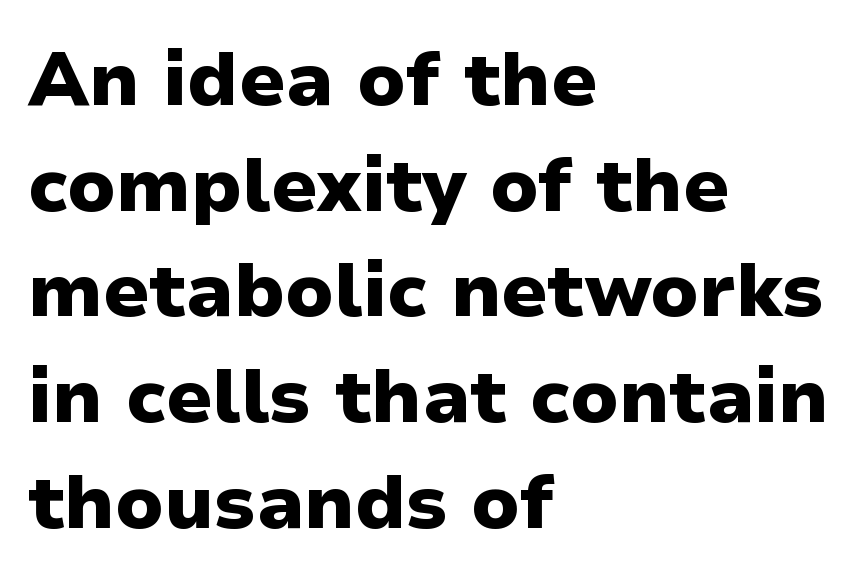
{"serif": "no", "italic": "no", "bold": "yes", "weight": "heavy", "width": "normal", "stroke_contrast": "low", "x_height": "medium", "monospaced": "no", "underline": "no", "align": "left", "line_spacing": "normal", "line_spacing_ratio": 1.39, "letter_spacing": "normal", "letter_spacing_em": 0.0, "glyph_px": 76}
